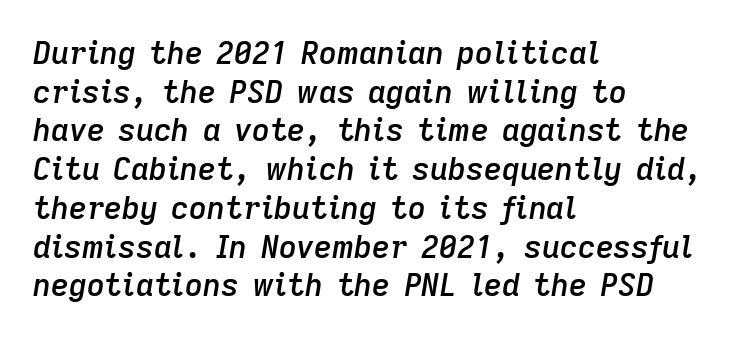
The image shows 31 px semibold type, italic (leaning right); set left-aligned, normal line spacing (1.25x), normal letter spacing, not underlined; low stroke contrast and a medium x-height.
